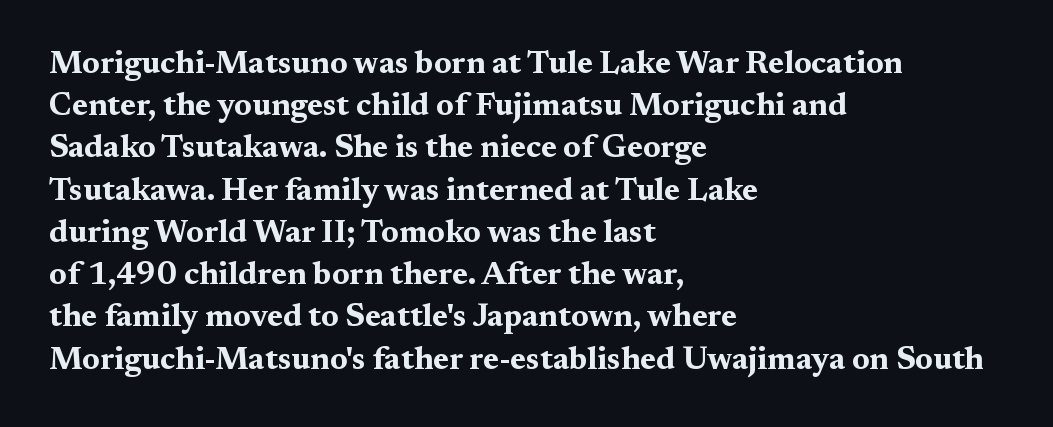
{"serif": "yes", "italic": "no", "bold": "yes", "weight": "bold", "width": "wide", "stroke_contrast": "medium", "x_height": "medium", "monospaced": "no", "underline": "no", "align": "left", "line_spacing": "normal", "line_spacing_ratio": 1.32, "letter_spacing": "normal", "letter_spacing_em": 0.0, "glyph_px": 32}
